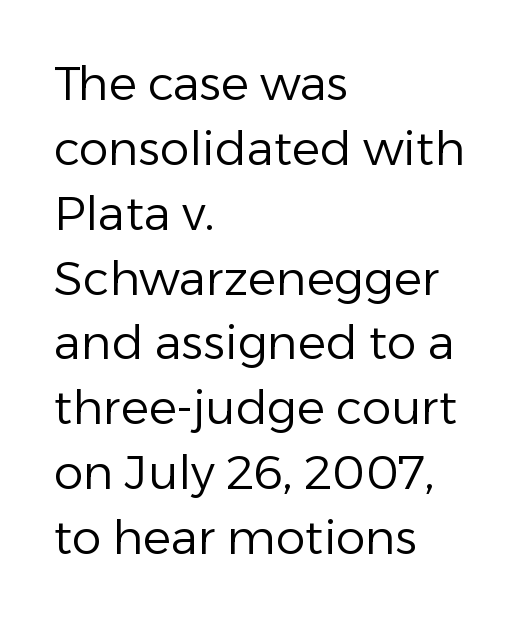
Letterform terminals end flat and unadorned throughout the passage. You could call the tracking neutral — neither tight nor loose. Words float on clear page, feet unadorned. The lines in this sample share a left origin and differ only in where they stop. Unbolded letterforms with no extra heft.
